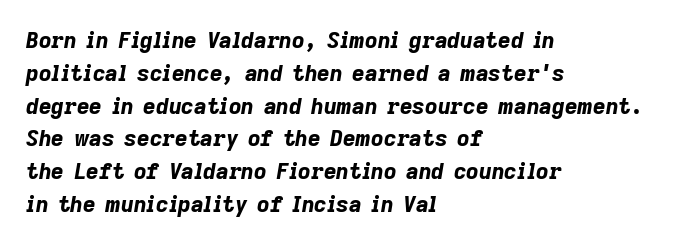
{"italic": "yes", "lean": "right", "slant_degrees": 9, "bold": "yes", "underline": "no", "align": "left", "line_spacing": "normal", "line_spacing_ratio": 1.49, "letter_spacing": "normal", "letter_spacing_em": 0.0, "glyph_px": 22}
